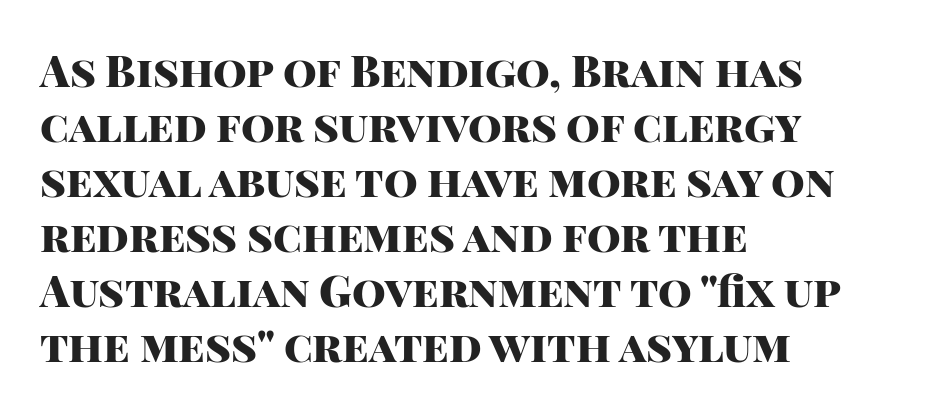
Q: Is the text bold? A: Yes.
Q: Is the text italic (slanted)? A: No, it is upright.
Q: Is the typeface a serif or a sans-serif typeface? A: Sans-serif.
Q: Is the text underlined? A: No.
Q: How is the paragraph aligned? A: Left-aligned.
Q: Is the spacing between letters normal or unusually wide? A: Normal.
Q: Is the spacing between lines tight, normal or loose? A: Normal.
Q: Width (condensed, normal, or wide)? A: Normal.
Q: Stroke contrast? A: High.
Q: x-height? A: Large.
Q: Monospaced? A: No.
